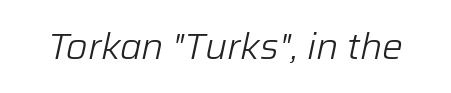
{"italic": "yes", "lean": "right", "slant_degrees": 12, "bold": "no", "weight": "light", "width": "normal", "stroke_contrast": "low", "x_height": "medium", "monospaced": "no", "underline": "no", "letter_spacing": "normal", "letter_spacing_em": 0.0, "glyph_px": 37}
